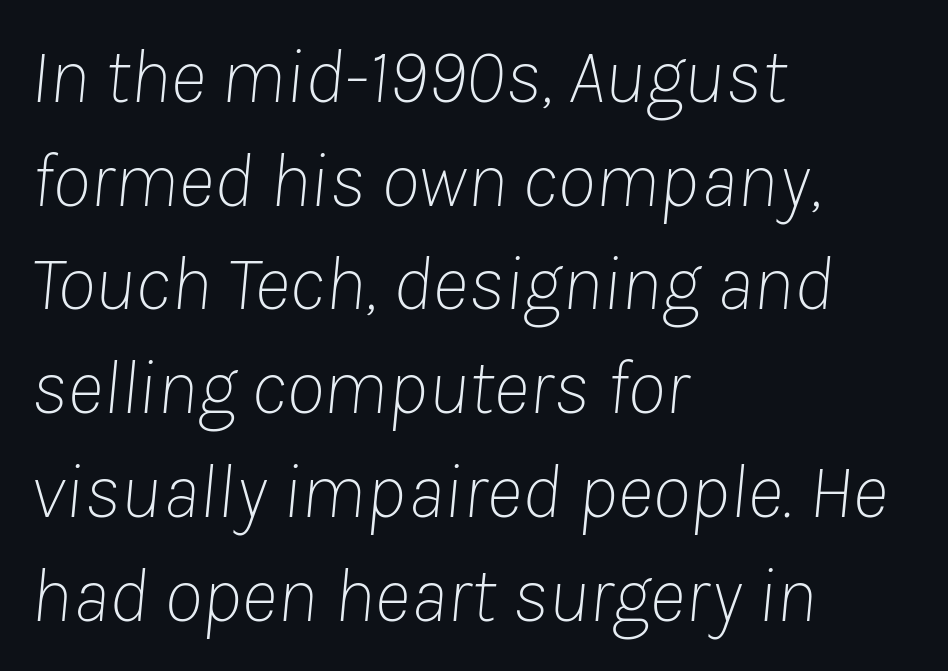
{"italic": "yes", "lean": "right", "slant_degrees": 8, "bold": "no", "weight": "thin", "width": "normal", "stroke_contrast": "low", "x_height": "medium", "monospaced": "no", "underline": "no", "align": "left", "line_spacing": "normal", "line_spacing_ratio": 1.33, "letter_spacing": "normal", "letter_spacing_em": 0.0, "glyph_px": 78}
